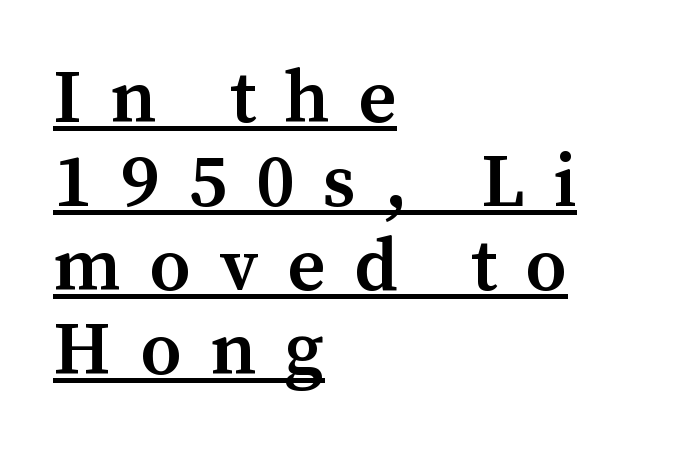
Typeset ragged right — the left edge is the straight one. What's the leading like? Squeezed, with rows nearly overlapping. Unlike italic type, these characters show no tilt at all. Here the designer chose a conventional face with non-uniform glyph widths. Glyph-to-glyph distance is far greater than everyday printed text. Underlining? Definitely there.
